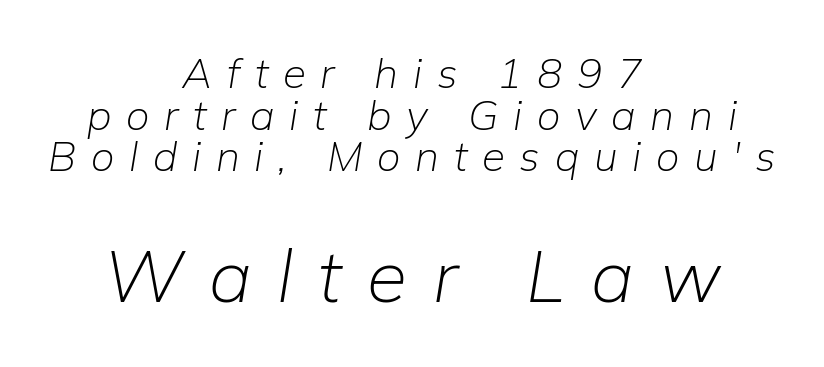
{"italic": "yes", "lean": "right", "slant_degrees": 9, "bold": "no", "weight": "light", "width": "normal", "stroke_contrast": "low", "x_height": "medium", "monospaced": "no", "underline": "no", "align": "center", "line_spacing": "tight", "line_spacing_ratio": 0.99, "letter_spacing": "wide", "letter_spacing_em": 0.35, "larger_block": "second", "size_ratio": 1.74, "glyph_px": 73}
